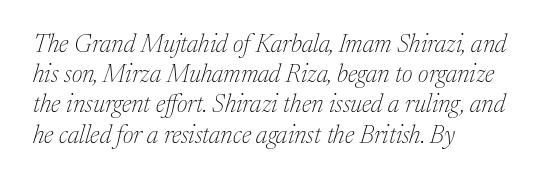
{"italic": "yes", "lean": "right", "slant_degrees": 17, "bold": "no", "underline": "no", "align": "left", "line_spacing_ratio": 1.21, "letter_spacing": "normal", "letter_spacing_em": 0.0, "glyph_px": 25}
